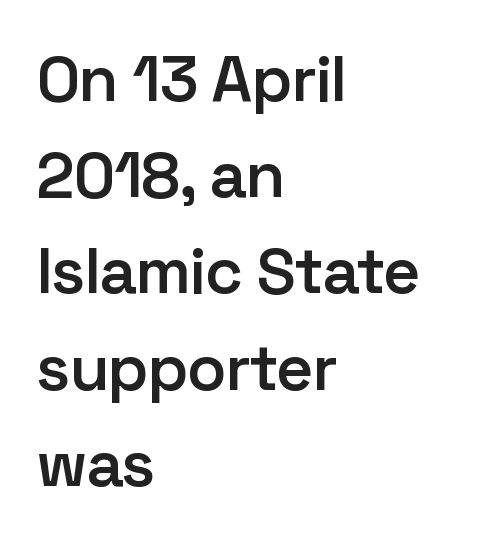
{"serif": "no", "italic": "no", "bold": "semi", "weight": "semibold", "width": "normal", "stroke_contrast": "low", "x_height": "medium", "monospaced": "no", "underline": "no", "align": "left", "line_spacing": "normal", "line_spacing_ratio": 1.48, "letter_spacing": "normal", "letter_spacing_em": 0.0, "glyph_px": 65}
